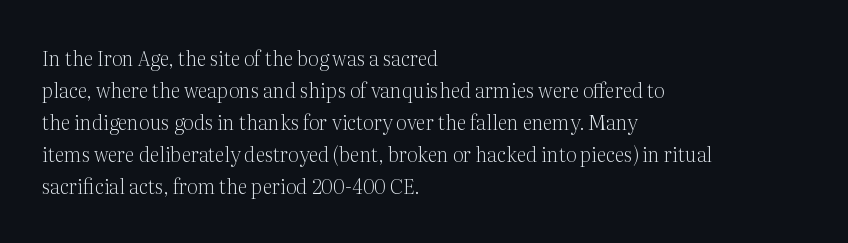
The image shows 20 px text type, upright; set left-aligned, normal line spacing (1.6x), normal letter spacing, not underlined.
